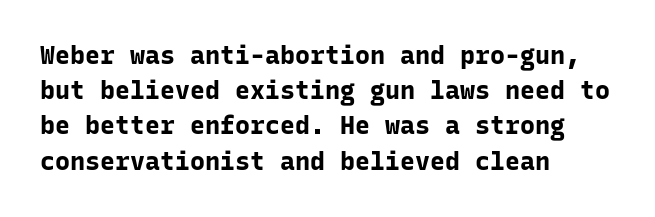
{"italic": "no", "bold": "yes", "underline": "no", "align": "left", "line_spacing": "normal", "line_spacing_ratio": 1.41, "letter_spacing": "normal", "letter_spacing_em": 0.0, "glyph_px": 25}
